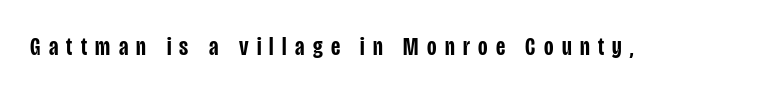
There is plenty of visible air inserted between adjacent glyphs. In terms of weight, the rendering is demibold, just under bold. A bare baseline throughout the passage. The lettering holds an erect, upright posture throughout.
